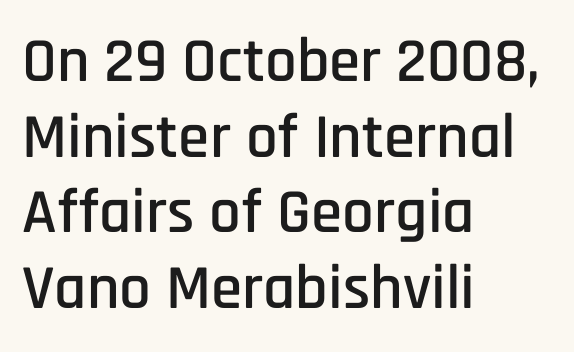
{"serif": "no", "italic": "no", "width": "condensed", "stroke_contrast": "low", "x_height": "large", "monospaced": "no", "underline": "no", "align": "left", "line_spacing_ratio": 1.2, "letter_spacing": "normal", "letter_spacing_em": 0.0, "glyph_px": 63}
